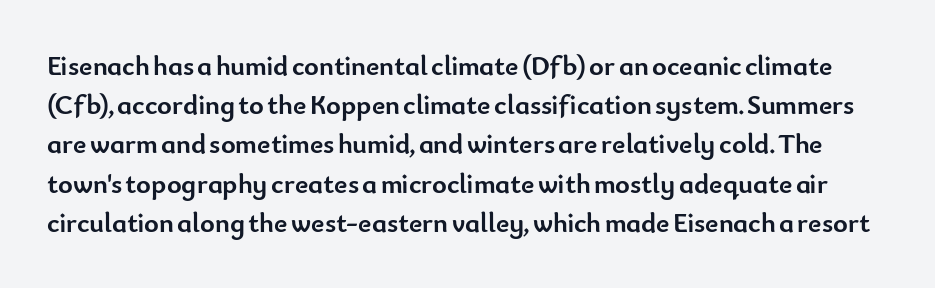
{"serif": "no", "italic": "no", "bold": "yes", "weight": "semibold", "width": "normal", "stroke_contrast": "low", "x_height": "small", "monospaced": "no", "underline": "no", "line_spacing": "normal", "line_spacing_ratio": 1.4, "letter_spacing": "normal", "letter_spacing_em": 0.0, "glyph_px": 28}
